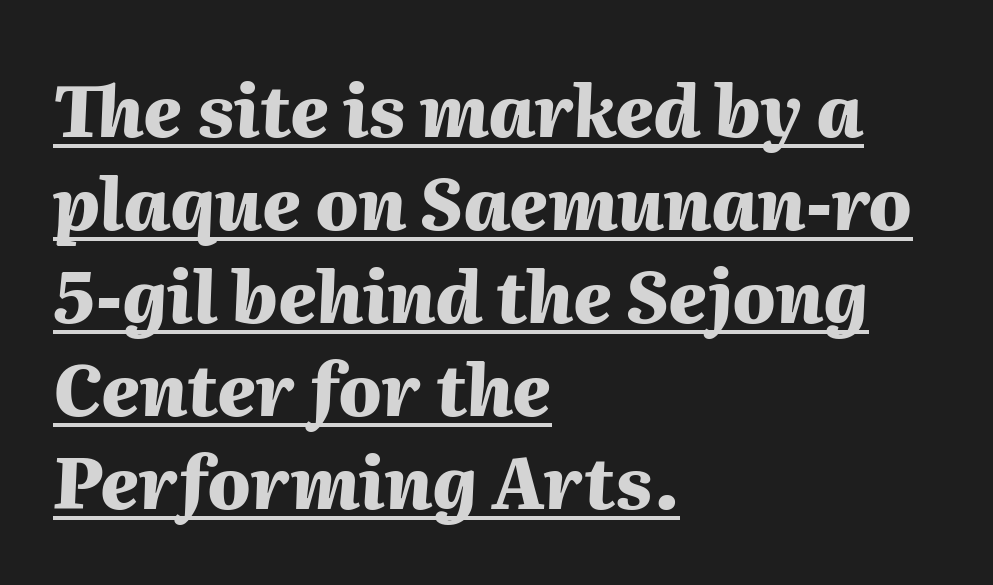
Q: Is the text bold? A: Yes.
Q: Is the text italic (slanted)? A: Yes, it leans right by about 2 degrees.
Q: Is the text underlined? A: Yes.
Q: How is the paragraph aligned? A: Left-aligned.
Q: Is the spacing between letters normal or unusually wide? A: Normal.
Q: Is the spacing between lines tight, normal or loose? A: Normal.
Q: Width (condensed, normal, or wide)? A: Normal.
Q: Stroke contrast? A: Medium.
Q: x-height? A: Medium.
Q: Monospaced? A: No.
